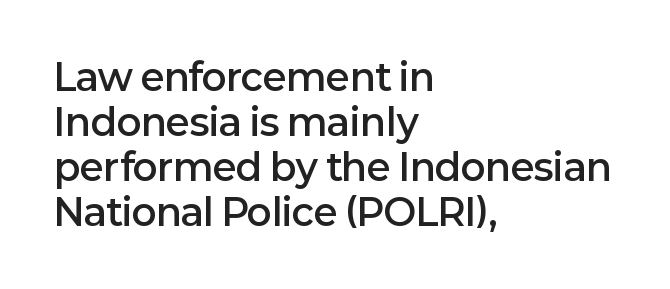
Varying glyph widths throughout — classic text-font behaviour. The type family on display is of the sans-serif kind. Posture: upright roman. No word sits above an underline. Each glyph is drawn with semibold strokes, heavier than normal yet not fully bold.
